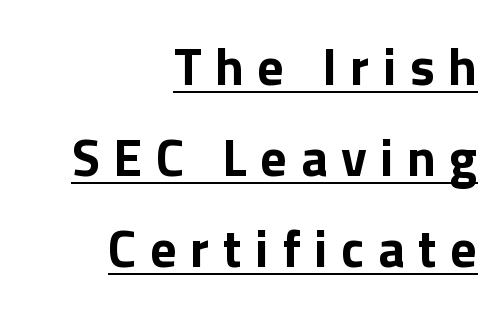
The lines in this sample share a right terminus and differ only in where they begin. Notice how thick the strokes are: this is what a full bold looks like. Note: no serifs on the glyphs. Is there an underline? Yes — a line sits under the letters.
